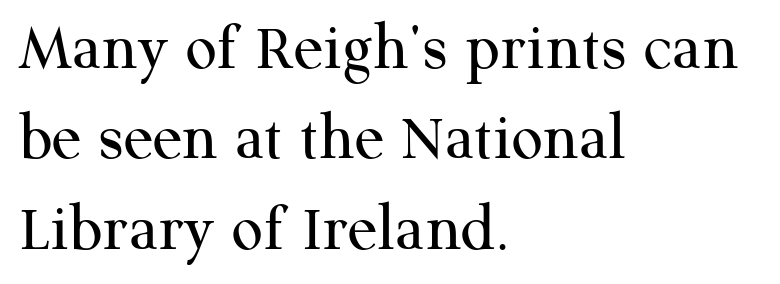
Q: Is the text bold? A: No.
Q: Is the text italic (slanted)? A: No, it is upright.
Q: Is the typeface a serif or a sans-serif typeface? A: Serif.
Q: Is the text underlined? A: No.
Q: How is the paragraph aligned? A: Left-aligned.
Q: Is the spacing between letters normal or unusually wide? A: Normal.
Q: Is the spacing between lines tight, normal or loose? A: Normal.
Q: Width (condensed, normal, or wide)? A: Normal.
Q: Stroke contrast? A: Medium.
Q: x-height? A: Medium.
Q: Monospaced? A: No.
